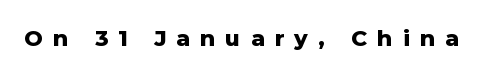
{"italic": "no", "bold": "yes", "underline": "no", "letter_spacing": "wide", "letter_spacing_em": 0.46, "glyph_px": 22}
